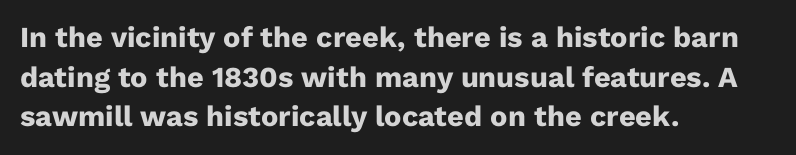
{"serif": "no", "italic": "no", "bold": "yes", "weight": "heavy", "width": "normal", "stroke_contrast": "low", "x_height": "medium", "monospaced": "no", "underline": "no", "align": "left", "line_spacing": "normal", "line_spacing_ratio": 1.37, "letter_spacing": "normal", "letter_spacing_em": 0.0, "glyph_px": 29}
